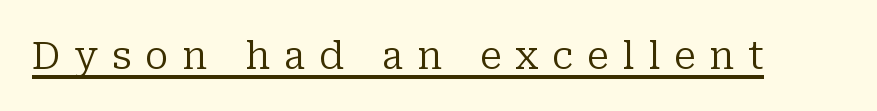
Note the varied advance widths — an 'i' is clearly narrower than an 'm'. I'd call this a serif setting — the letters wear small feet. Does a line run under the words? Yes, clearly. Every character sits straight up, as roman type does.
